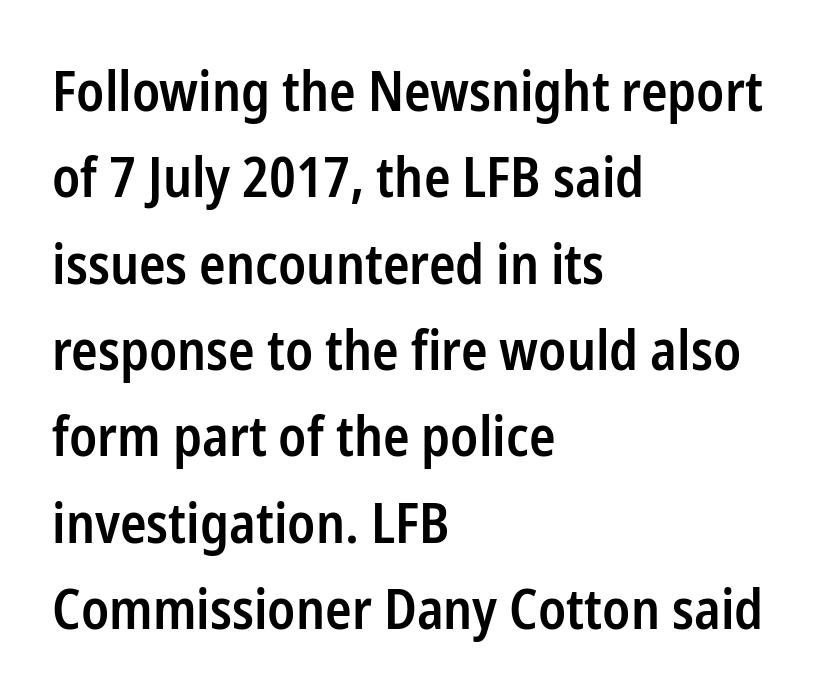
Q: Is the text bold? A: Semi-bold.
Q: Is the text italic (slanted)? A: No, it is upright.
Q: Is the typeface a serif or a sans-serif typeface? A: Sans-serif.
Q: Is the text underlined? A: No.
Q: How is the paragraph aligned? A: Left-aligned.
Q: Is the spacing between letters normal or unusually wide? A: Normal.
Q: Is the spacing between lines tight, normal or loose? A: Normal.
Q: Width (condensed, normal, or wide)? A: Condensed.
Q: Stroke contrast? A: Low.
Q: x-height? A: Medium.
Q: Monospaced? A: No.
